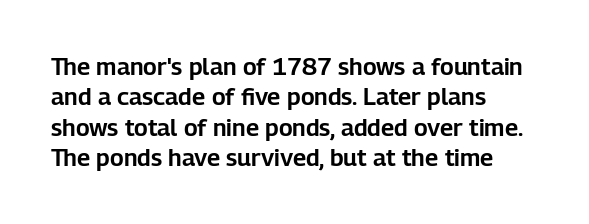
Q: Is the text italic (slanted)? A: No, it is upright.
Q: Is the text underlined? A: No.
Q: How is the paragraph aligned? A: Left-aligned.
Q: Is the spacing between letters normal or unusually wide? A: Normal.
Q: Is the spacing between lines tight, normal or loose? A: Normal.
